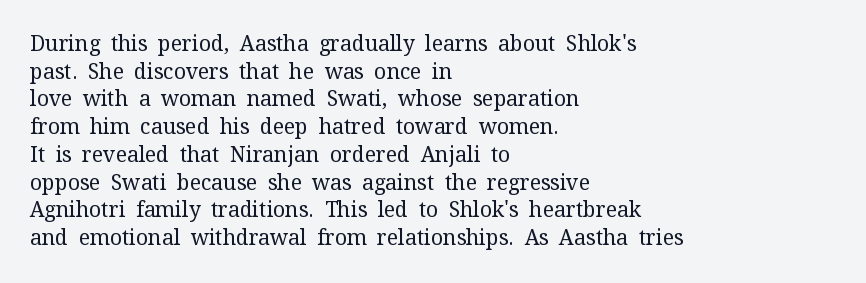
Every stem runs plumb, perpendicular to the baseline. Leftover space on each line is placed entirely after the last word. Check the space under the baseline: it is left empty. This reads as an unemphasized weight, regular at the heaviest. Caption: standard tracking, unaltered.
